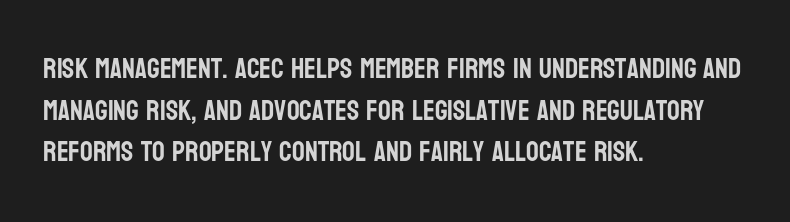
Q: Is the text italic (slanted)? A: No, it is upright.
Q: Is the typeface a serif or a sans-serif typeface? A: Sans-serif.
Q: Is the text underlined? A: No.
Q: How is the paragraph aligned? A: Left-aligned.
Q: Is the spacing between letters normal or unusually wide? A: Normal.
Q: Is the spacing between lines tight, normal or loose? A: Normal.
Q: Width (condensed, normal, or wide)? A: Condensed.
Q: Stroke contrast? A: Low.
Q: x-height? A: Large.
Q: Monospaced? A: No.
